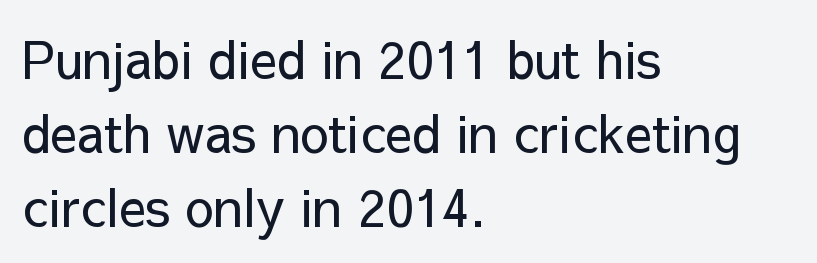
Q: Is the text bold? A: No.
Q: Is the text italic (slanted)? A: No, it is upright.
Q: Is the typeface a serif or a sans-serif typeface? A: Sans-serif.
Q: Is the text underlined? A: No.
Q: How is the paragraph aligned? A: Left-aligned.
Q: Is the spacing between letters normal or unusually wide? A: Normal.
Q: Is the spacing between lines tight, normal or loose? A: Normal.
Q: Width (condensed, normal, or wide)? A: Normal.
Q: Stroke contrast? A: Low.
Q: x-height? A: Medium.
Q: Monospaced? A: No.
